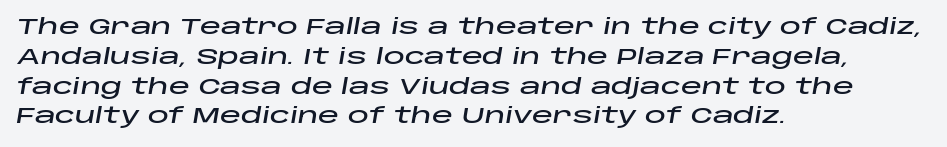
{"italic": "yes", "lean": "right", "slant_degrees": 10, "underline": "no", "align": "left", "line_spacing": "normal", "line_spacing_ratio": 1.42, "letter_spacing": "normal", "letter_spacing_em": 0.0, "glyph_px": 21}
